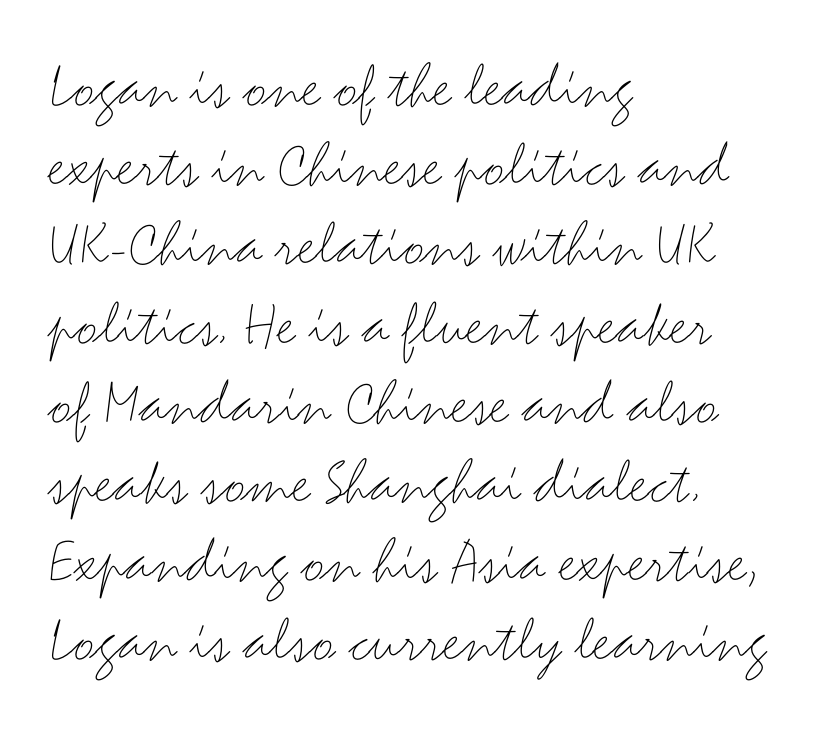
The face used here is a sans, in the tradition of grotesques and geometrics. The letters advance in unequal steps, a hallmark of proportional type. Bold? No — there's no thickening of the strokes. Descender tails drop into unmarked territory. This sample uses plain, unmodified letter spacing.
